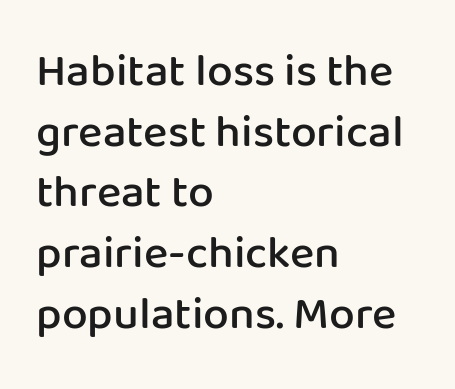
Q: Is the text bold? A: Semi-bold.
Q: Is the text italic (slanted)? A: No, it is upright.
Q: Is the typeface a serif or a sans-serif typeface? A: Sans-serif.
Q: Is the text underlined? A: No.
Q: How is the paragraph aligned? A: Left-aligned.
Q: Is the spacing between letters normal or unusually wide? A: Normal.
Q: Is the spacing between lines tight, normal or loose? A: Normal.
Q: Width (condensed, normal, or wide)? A: Normal.
Q: Stroke contrast? A: Low.
Q: x-height? A: Medium.
Q: Monospaced? A: No.
